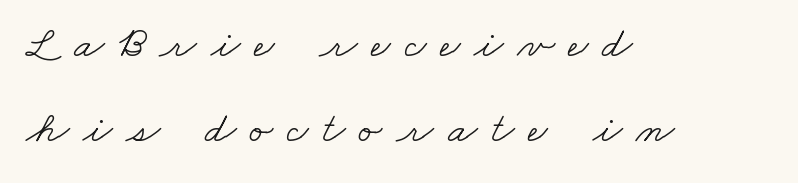
The image shows 44 px light, wide serif type; set left-aligned, loose line spacing (1.94x), unusually wide letter spacing (+0.31 em), not underlined; low stroke contrast and a small x-height.
